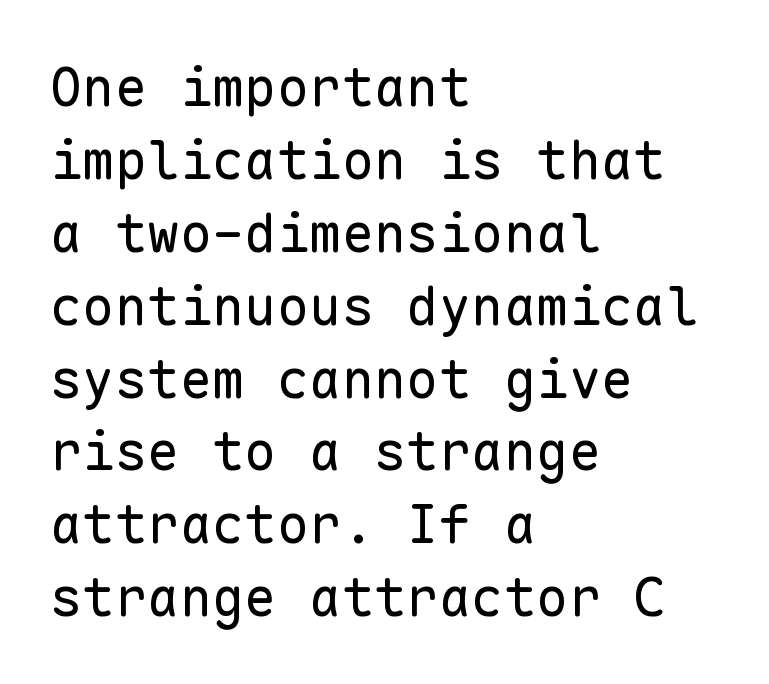
Q: Is the text bold? A: No.
Q: Is the text italic (slanted)? A: No, it is upright.
Q: Is the typeface a serif or a sans-serif typeface? A: Sans-serif.
Q: Is the text underlined? A: No.
Q: How is the paragraph aligned? A: Left-aligned.
Q: Is the spacing between letters normal or unusually wide? A: Normal.
Q: Is the spacing between lines tight, normal or loose? A: Normal.
Q: Width (condensed, normal, or wide)? A: Normal.
Q: Stroke contrast? A: Low.
Q: x-height? A: Medium.
Q: Monospaced? A: Yes.
